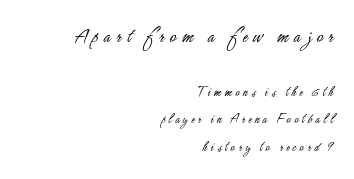
Q: Is the text bold? A: No.
Q: Is the text italic (slanted)? A: Yes.
Q: Is the text underlined? A: No.
Q: How is the paragraph aligned? A: Right-aligned.
Q: Is the spacing between letters normal or unusually wide? A: Unusually wide.
Q: Is the spacing between lines tight, normal or loose? A: Loose.
Q: Which block of text is set in a larger size, the first (top) or the second (bottom)? A: The first (top) one.
